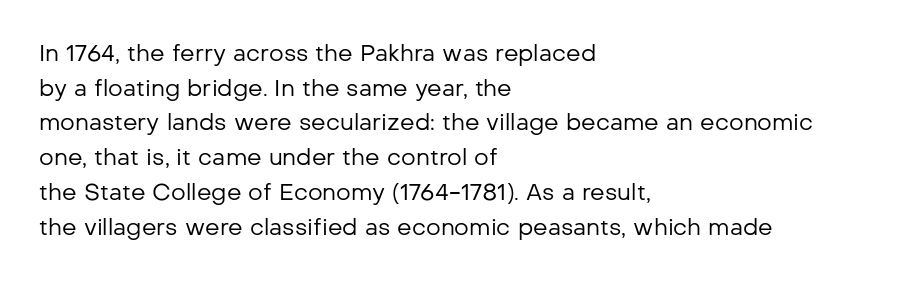
Vertical strokes here are truly vertical. Is the block centered? No — it sits flush against the left margin. Standard letterfit; no display-style spreading of the glyphs. This is not heavy type; no bold has been used.
